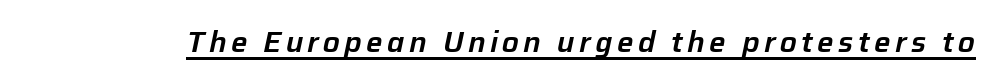
{"italic": "yes", "lean": "right", "slant_degrees": 12, "width": "normal", "stroke_contrast": "low", "x_height": "medium", "monospaced": "no", "underline": "yes", "glyph_px": 29}
